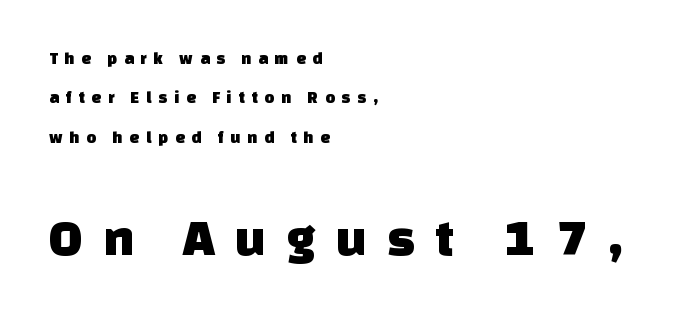
Q: Is the typeface a serif or a sans-serif typeface? A: Sans-serif.
Q: Is the text underlined? A: No.
Q: How is the paragraph aligned? A: Left-aligned.
Q: Is the spacing between letters normal or unusually wide? A: Unusually wide.
Q: Is the spacing between lines tight, normal or loose? A: Loose.
Q: Which block of text is set in a larger size, the first (top) or the second (bottom)? A: The second (bottom) one.
Q: Width (condensed, normal, or wide)? A: Normal.
Q: Stroke contrast? A: Low.
Q: x-height? A: Large.
Q: Monospaced? A: No.
